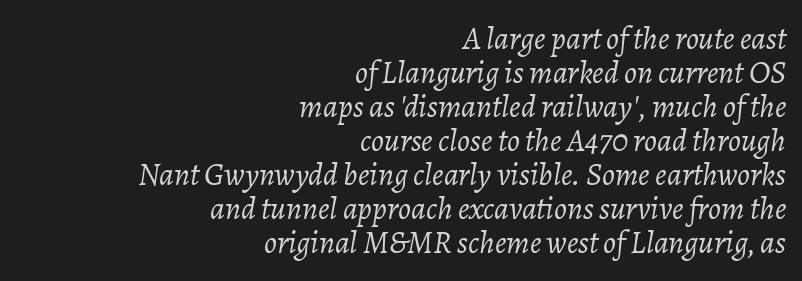
Q: Is the text bold? A: No.
Q: Is the text italic (slanted)? A: Yes, it leans right by about 7 degrees.
Q: Is the text underlined? A: No.
Q: How is the paragraph aligned? A: Right-aligned.
Q: Is the spacing between letters normal or unusually wide? A: Normal.
Q: Is the spacing between lines tight, normal or loose? A: Tight.
Q: Width (condensed, normal, or wide)? A: Normal.
Q: Stroke contrast? A: Low.
Q: x-height? A: Medium.
Q: Monospaced? A: No.
